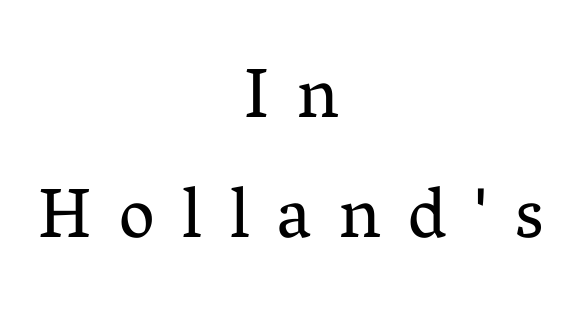
Q: Is the text bold? A: No.
Q: Is the text italic (slanted)? A: No, it is upright.
Q: Is the typeface a serif or a sans-serif typeface? A: Serif.
Q: Is the text underlined? A: No.
Q: How is the paragraph aligned? A: Centered.
Q: Is the spacing between letters normal or unusually wide? A: Unusually wide.
Q: Is the spacing between lines tight, normal or loose? A: Normal.
Q: Width (condensed, normal, or wide)? A: Normal.
Q: Stroke contrast? A: Medium.
Q: x-height? A: Medium.
Q: Monospaced? A: No.
